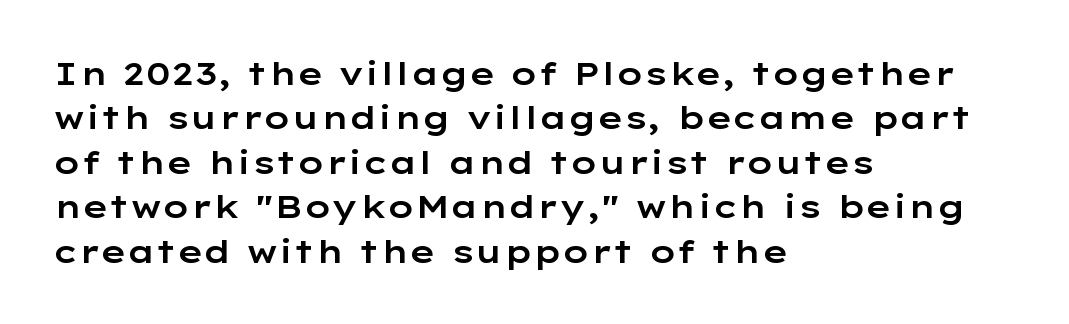
A roman cut, with each character standing at attention. Line beginnings align vertically; line endings do not. Plain, unruled lines of type. Between one letter and the next there's only the usual sliver of space.
